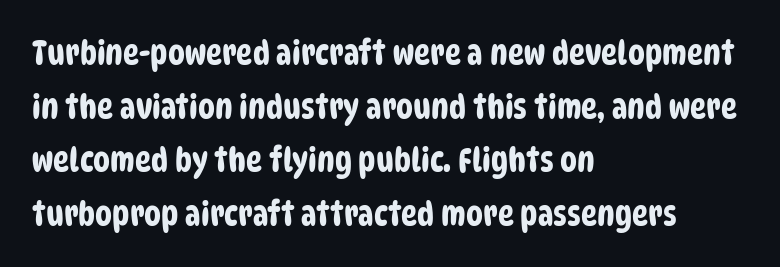
Q: Is the typeface a serif or a sans-serif typeface? A: Sans-serif.
Q: Is the text underlined? A: No.
Q: How is the paragraph aligned? A: Left-aligned.
Q: Is the spacing between letters normal or unusually wide? A: Normal.
Q: Is the spacing between lines tight, normal or loose? A: Normal.
Q: Width (condensed, normal, or wide)? A: Condensed.
Q: Stroke contrast? A: Low.
Q: x-height? A: Large.
Q: Monospaced? A: No.
